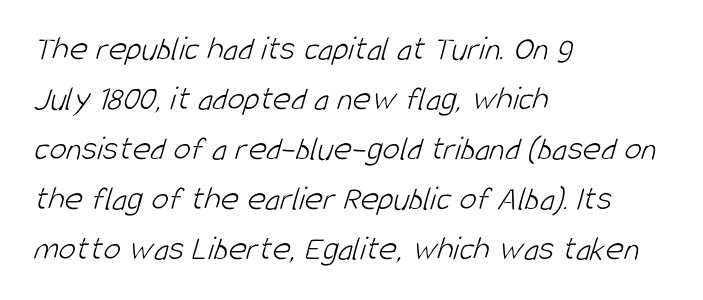
{"serif": "no", "bold": "no", "weight": "light", "width": "condensed", "stroke_contrast": "low", "x_height": "large", "monospaced": "no", "underline": "no", "align": "left", "line_spacing": "normal", "line_spacing_ratio": 1.43, "letter_spacing": "normal", "letter_spacing_em": 0.0, "glyph_px": 35}
